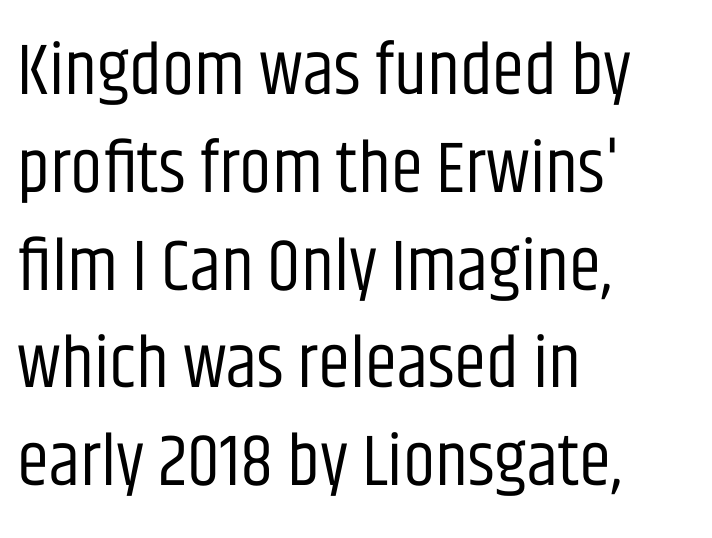
Q: Is the text bold? A: No.
Q: Is the text italic (slanted)? A: No, it is upright.
Q: Is the typeface a serif or a sans-serif typeface? A: Sans-serif.
Q: Is the text underlined? A: No.
Q: How is the paragraph aligned? A: Left-aligned.
Q: Is the spacing between letters normal or unusually wide? A: Normal.
Q: Is the spacing between lines tight, normal or loose? A: Normal.
Q: Width (condensed, normal, or wide)? A: Condensed.
Q: Stroke contrast? A: Low.
Q: x-height? A: Large.
Q: Monospaced? A: No.
